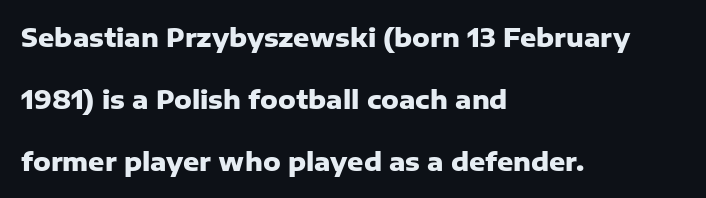
{"italic": "no", "bold": "yes", "underline": "no", "align": "left", "line_spacing": "loose", "line_spacing_ratio": 2.48, "letter_spacing": "normal", "letter_spacing_em": 0.0, "glyph_px": 25}
